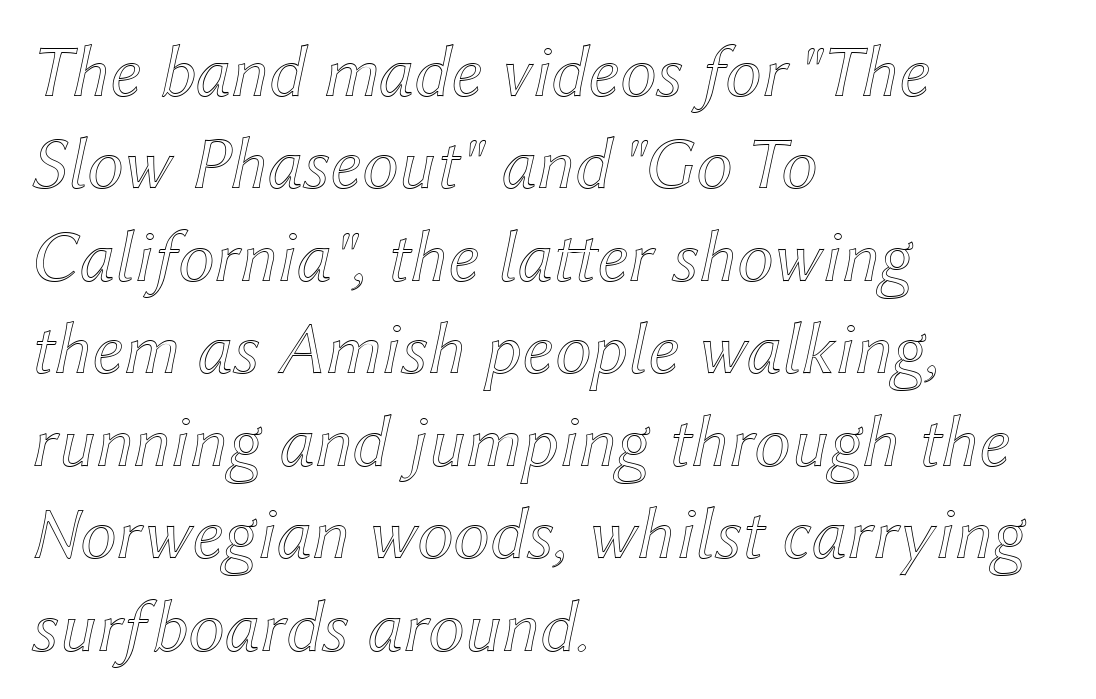
Does the copy run flush right? No — it runs flush left. A typesetter would call this leading conventional body-copy spacing. Posture: slanted. These lines are rendered in a variable-pitch font.
